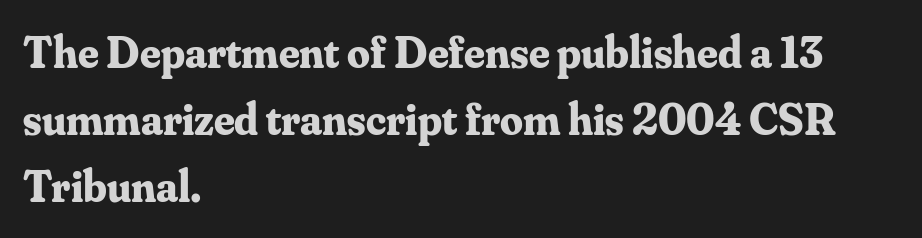
The image shows 45 px bold serif type, upright; set left-aligned, normal line spacing (1.49x), normal letter spacing, not underlined; medium stroke contrast and a small x-height.
